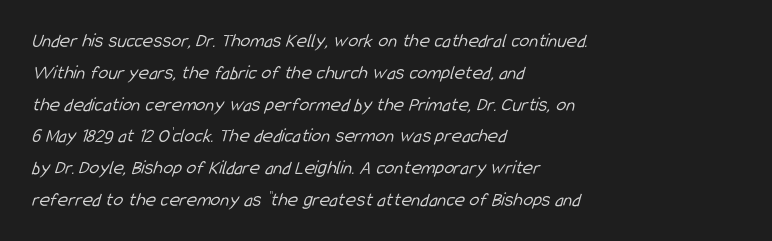
Q: Is the text bold? A: No.
Q: Is the text underlined? A: No.
Q: How is the paragraph aligned? A: Left-aligned.
Q: Is the spacing between letters normal or unusually wide? A: Normal.
Q: Is the spacing between lines tight, normal or loose? A: Normal.
